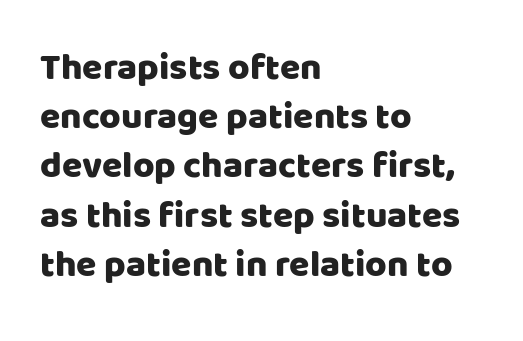
The image shows 37 px sans-serif type, upright; set left-aligned, normal line spacing (1.33x), normal letter spacing, not underlined; low stroke contrast and a large x-height.
